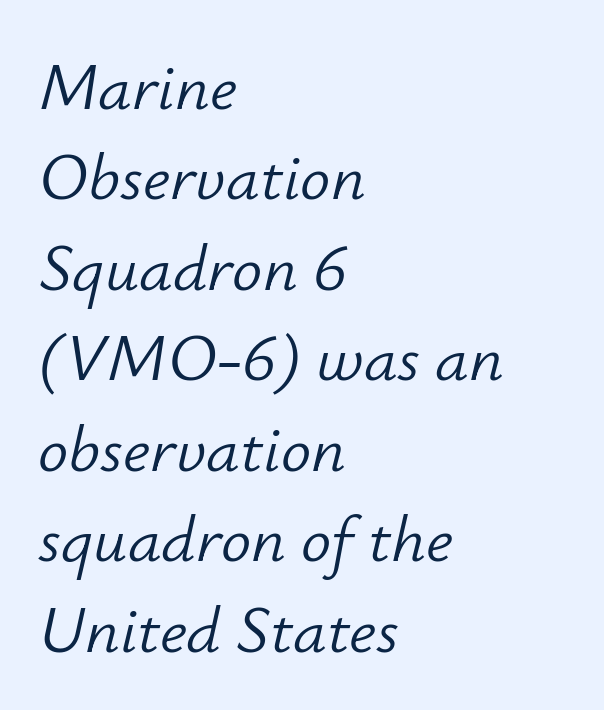
{"italic": "yes", "lean": "right", "slant_degrees": 12, "bold": "no", "weight": "light", "width": "normal", "stroke_contrast": "low", "x_height": "small", "monospaced": "no", "underline": "no", "align": "left", "line_spacing": "normal", "line_spacing_ratio": 1.35, "letter_spacing": "normal", "letter_spacing_em": 0.0, "glyph_px": 67}
